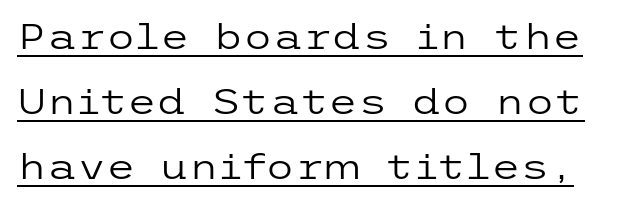
{"serif": "no", "italic": "no", "bold": "no", "weight": "regular", "width": "wide", "stroke_contrast": "low", "x_height": "medium", "underline": "yes", "line_spacing": "loose", "line_spacing_ratio": 1.91, "letter_spacing": "normal", "letter_spacing_em": 0.0, "glyph_px": 34}
